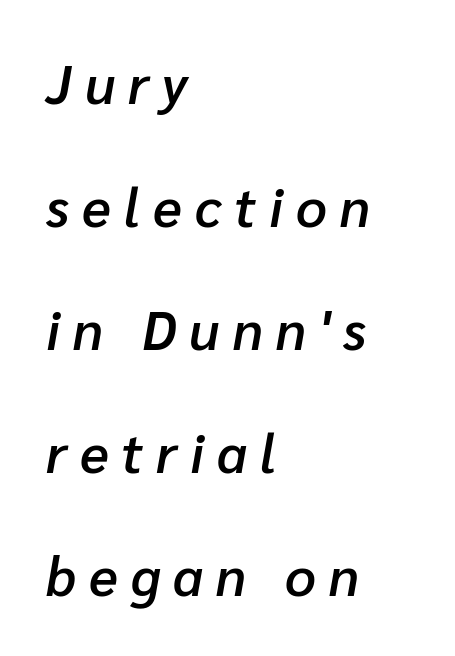
The image shows 54 px semibold type, italic (leaning right); set left-aligned, loose line spacing (2.28x), unusually wide letter spacing (+0.24 em), not underlined; low stroke contrast and a medium x-height.
